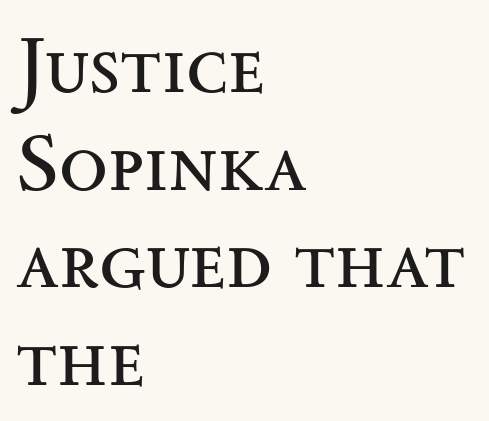
{"serif": "yes", "italic": "no", "bold": "no", "weight": "regular", "width": "wide", "stroke_contrast": "medium", "x_height": "small", "monospaced": "no", "underline": "no", "align": "left", "line_spacing_ratio": 1.22, "letter_spacing": "normal", "letter_spacing_em": 0.0, "glyph_px": 80}
